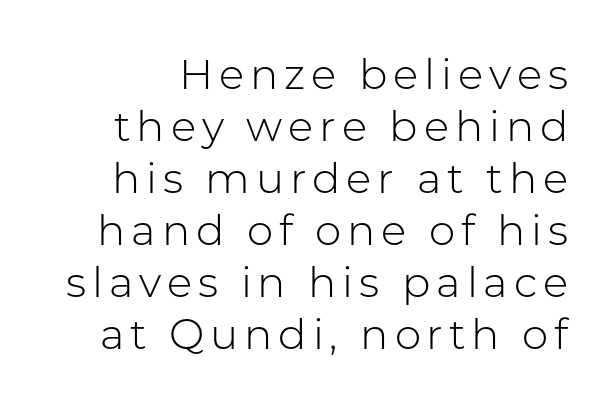
To sum up the face: it is a sans, with no serifs. This is the regular roman posture of the typeface. Bold? No — there's no thickening of the strokes. Note the varied advance widths — an 'i' is clearly narrower than an 'm'. Bare-footed words on every line.
